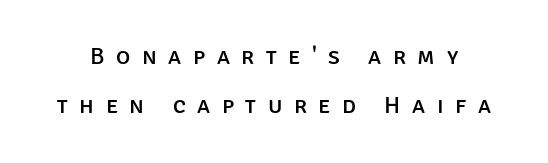
Characters follow at a spacing far wider than the type designer built in. The letters stand straight up with perfectly vertical stems. Has an underline been added? It has not. Quick note: interline space is abundant.
